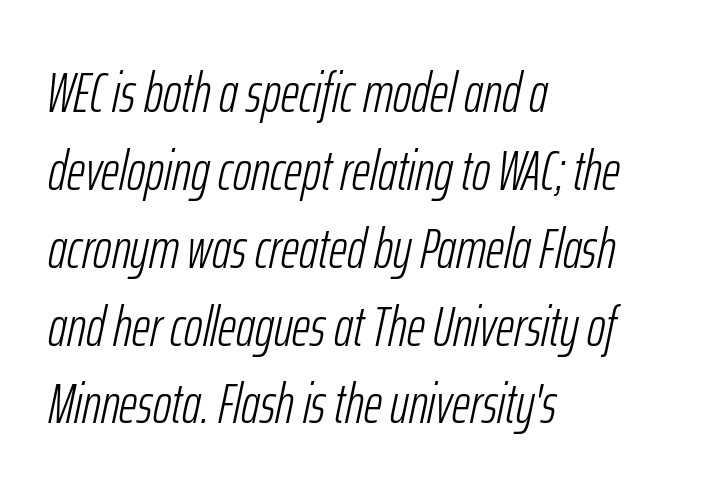
The image shows 56 px light, condensed type, italic (leaning right); set left-aligned, normal line spacing (1.39x), normal letter spacing, not underlined; low stroke contrast and a medium x-height.
